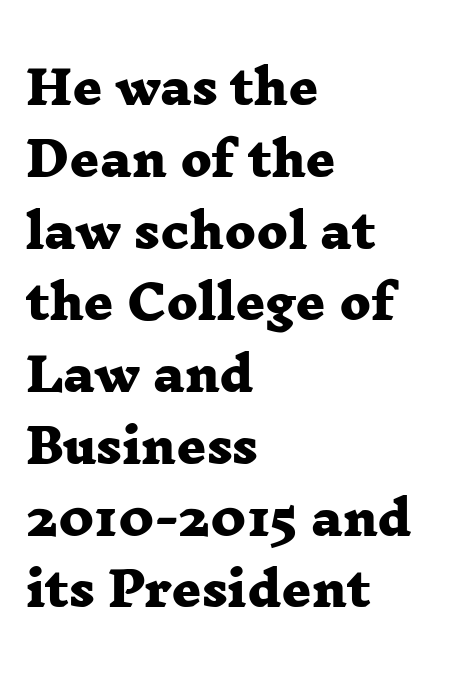
The image shows 46 px heavy, wide serif type; set left-aligned, normal line spacing (1.56x), normal letter spacing, not underlined; low stroke contrast and a medium x-height.
